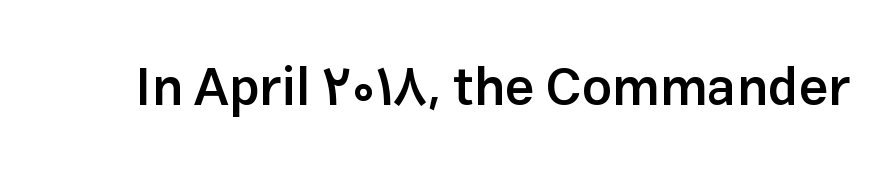
Q: Is the text bold? A: Semi-bold.
Q: Is the text italic (slanted)? A: No, it is upright.
Q: Is the typeface a serif or a sans-serif typeface? A: Sans-serif.
Q: Is the text underlined? A: No.
Q: Is the spacing between letters normal or unusually wide? A: Normal.
Q: Width (condensed, normal, or wide)? A: Normal.
Q: Stroke contrast? A: Low.
Q: x-height? A: Medium.
Q: Monospaced? A: No.
